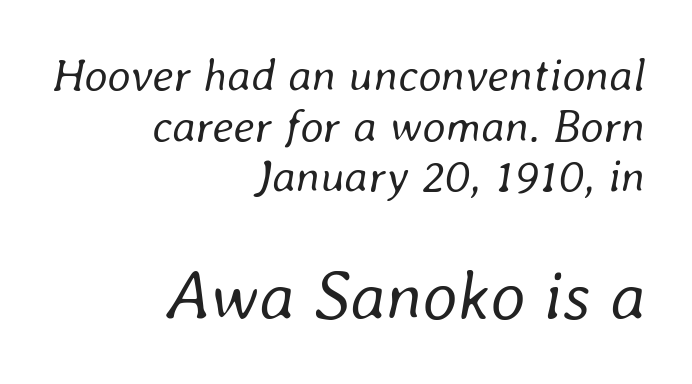
{"italic": "yes", "lean": "right", "slant_degrees": 8, "bold": "no", "weight": "regular", "width": "normal", "stroke_contrast": "low", "x_height": "medium", "monospaced": "no", "underline": "no", "align": "right", "line_spacing": "tight", "line_spacing_ratio": 1.1, "letter_spacing": "normal", "letter_spacing_em": 0.0, "larger_block": "second", "size_ratio": 1.5, "glyph_px": 69}
